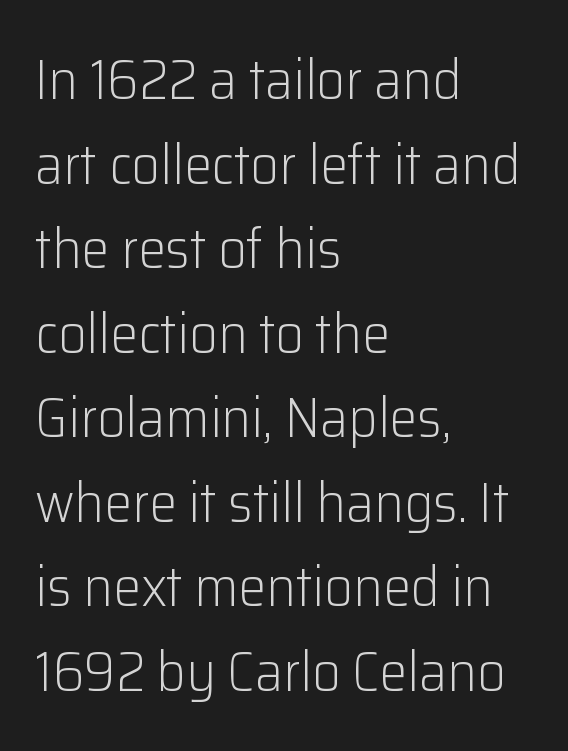
{"serif": "no", "italic": "no", "bold": "no", "weight": "light", "width": "normal", "stroke_contrast": "low", "x_height": "medium", "monospaced": "no", "underline": "no", "align": "left", "line_spacing": "normal", "line_spacing_ratio": 1.51, "letter_spacing": "normal", "letter_spacing_em": 0.0, "glyph_px": 56}
